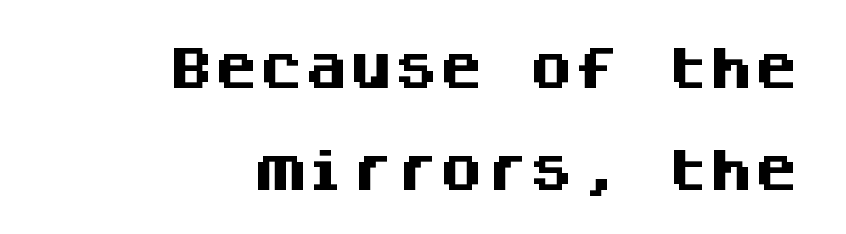
{"serif": "no", "italic": "no", "bold": "yes", "weight": "heavy", "width": "normal", "stroke_contrast": "medium", "x_height": "large", "monospaced": "yes", "underline": "no", "align": "right", "line_spacing": "loose", "line_spacing_ratio": 2.27, "letter_spacing": "normal", "letter_spacing_em": 0.0, "glyph_px": 45}
